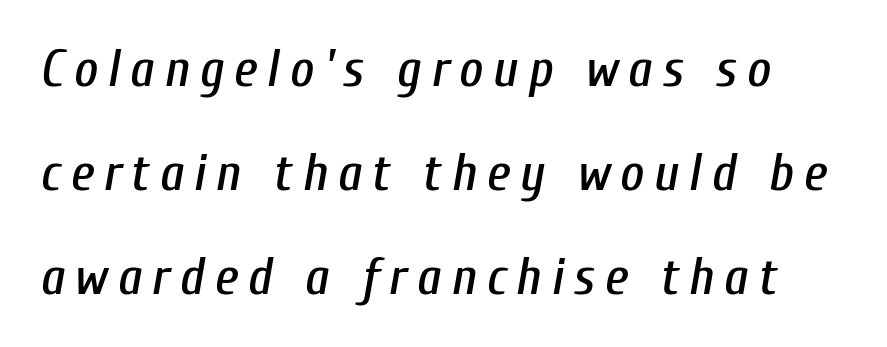
Q: Is the text italic (slanted)? A: Yes, it leans right by about 10 degrees.
Q: Is the text underlined? A: No.
Q: Is the spacing between lines tight, normal or loose? A: Loose.
Q: Width (condensed, normal, or wide)? A: Condensed.
Q: Stroke contrast? A: Low.
Q: x-height? A: Medium.
Q: Monospaced? A: No.
